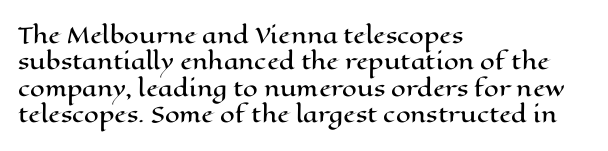
The image shows 21 px text type, upright; set left-aligned, normal line spacing (1.26x), normal letter spacing, not underlined.
